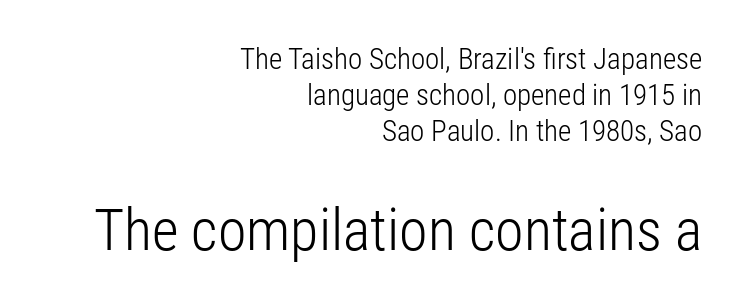
{"serif": "no", "italic": "no", "bold": "no", "weight": "light", "width": "condensed", "stroke_contrast": "low", "x_height": "medium", "monospaced": "no", "underline": "no", "align": "right", "line_spacing_ratio": 1.24, "letter_spacing": "normal", "letter_spacing_em": 0.0, "larger_block": "second", "size_ratio": 2.0, "glyph_px": 58}
